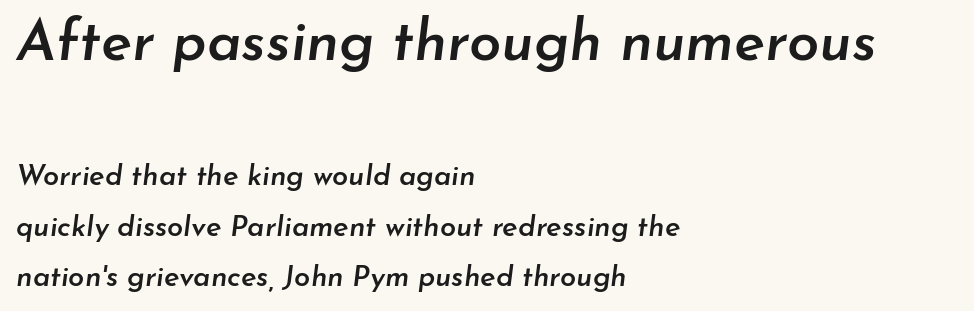
{"italic": "yes", "lean": "right", "slant_degrees": 7, "bold": "semi", "weight": "semibold", "width": "normal", "stroke_contrast": "low", "x_height": "small", "monospaced": "no", "underline": "no", "align": "left", "line_spacing_ratio": 1.74, "letter_spacing": "normal", "letter_spacing_em": 0.0, "larger_block": "first", "size_ratio": 2.0, "glyph_px": 58}
